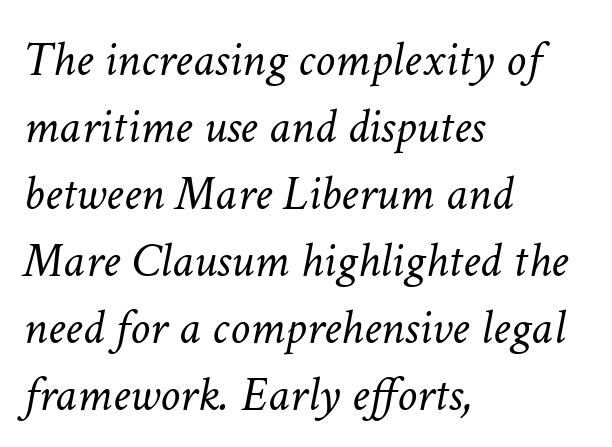
The image shows 50 px light type, italic (leaning right); set left-aligned, normal line spacing (1.34x), normal letter spacing, not underlined; low stroke contrast and a medium x-height.
